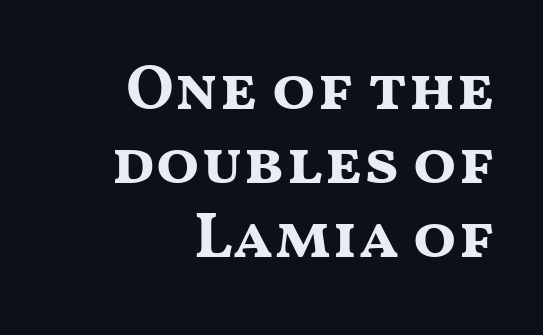
The image shows 64 px bold, wide sans-serif type, upright; set right-aligned, line spacing 1.16x, normal letter spacing, not underlined; medium stroke contrast and a medium x-height.
